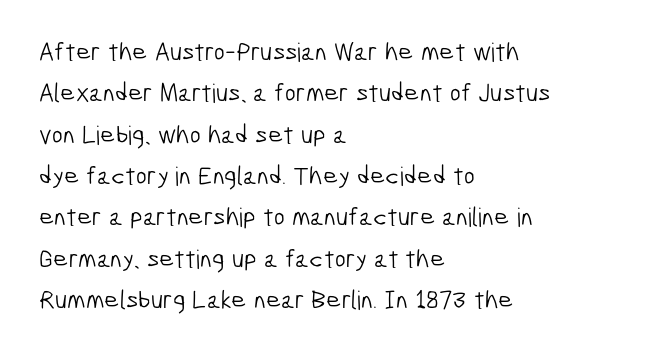
Q: Is the text bold? A: No.
Q: Is the text underlined? A: No.
Q: How is the paragraph aligned? A: Left-aligned.
Q: Is the spacing between letters normal or unusually wide? A: Normal.
Q: Is the spacing between lines tight, normal or loose? A: Normal.
